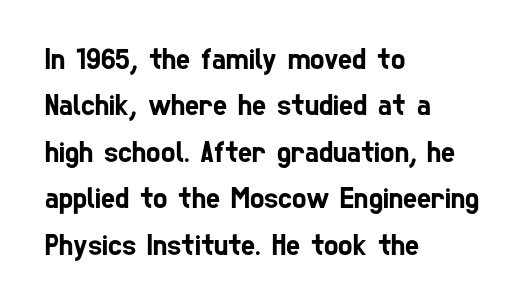
Q: Is the typeface a serif or a sans-serif typeface? A: Sans-serif.
Q: Is the text underlined? A: No.
Q: How is the paragraph aligned? A: Left-aligned.
Q: Is the spacing between letters normal or unusually wide? A: Normal.
Q: Is the spacing between lines tight, normal or loose? A: Normal.
Q: Width (condensed, normal, or wide)? A: Condensed.
Q: Stroke contrast? A: Low.
Q: x-height? A: Medium.
Q: Monospaced? A: No.
